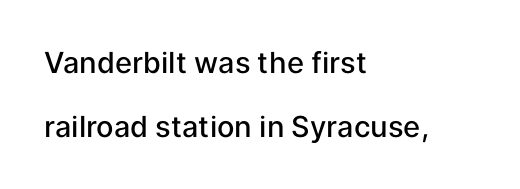
Tracking value appears to be zero — textbook default spacing. The letters advance in unequal steps, a hallmark of proportional type. In terms of letterform style, serifs are entirely absent. The string is rendered with underlining switched off. Students, observe: this is what heavily led, spacious text looks like.
